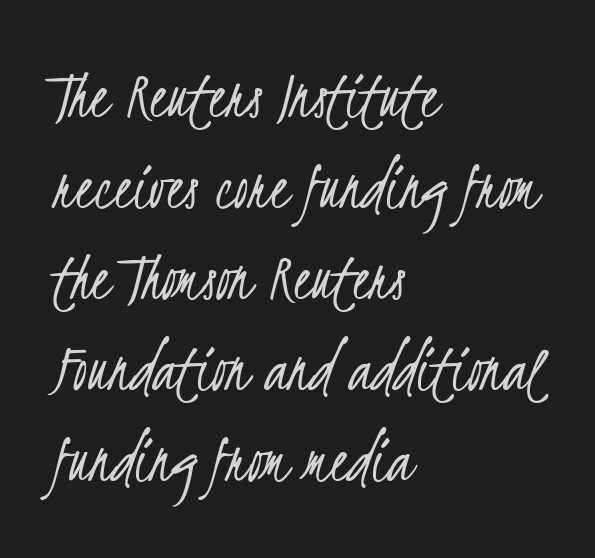
The image shows 70 px light, condensed sans-serif type; set left-aligned, normal line spacing (1.3x), normal letter spacing, not underlined; low stroke contrast and a small x-height.
